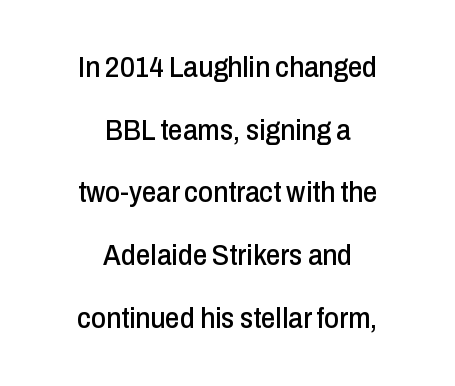
{"serif": "no", "italic": "no", "width": "condensed", "stroke_contrast": "low", "x_height": "medium", "monospaced": "no", "underline": "no", "align": "center", "line_spacing": "loose", "line_spacing_ratio": 2.16, "letter_spacing": "normal", "letter_spacing_em": 0.0, "glyph_px": 29}
